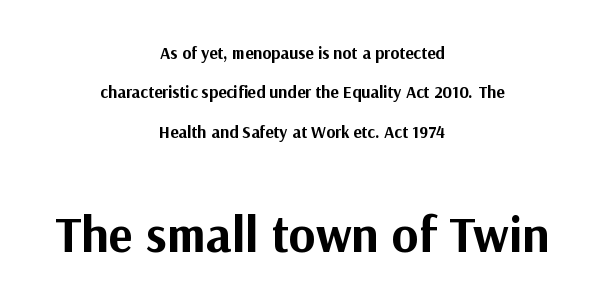
The image shows 51 px bold sans-serif type, upright; set centered, loose line spacing (2.32x), normal letter spacing, not underlined; the second (bottom) block is 3.0x larger; medium stroke contrast and a medium x-height.
